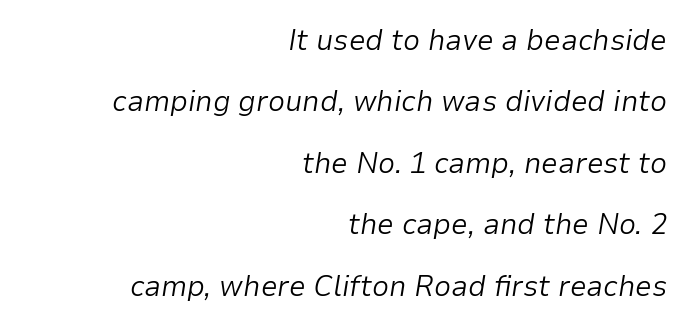
Q: Is the text bold? A: No.
Q: Is the text italic (slanted)? A: Yes, it leans right by about 9 degrees.
Q: Is the text underlined? A: No.
Q: How is the paragraph aligned? A: Right-aligned.
Q: Is the spacing between letters normal or unusually wide? A: Normal.
Q: Is the spacing between lines tight, normal or loose? A: Loose.
Q: Width (condensed, normal, or wide)? A: Normal.
Q: Stroke contrast? A: Low.
Q: x-height? A: Medium.
Q: Monospaced? A: No.
